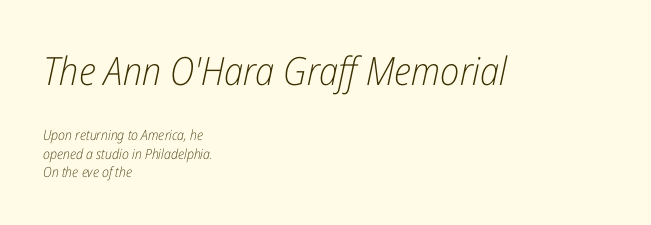
Nobody touched the tracking dial on this one. The string is rendered with underlining switched off. How would I describe the line gaps? Plain and ordinary. Think standard paragraph weight, or any step lighter than that. Tall strokes in this sample are angled rather than plumb.
